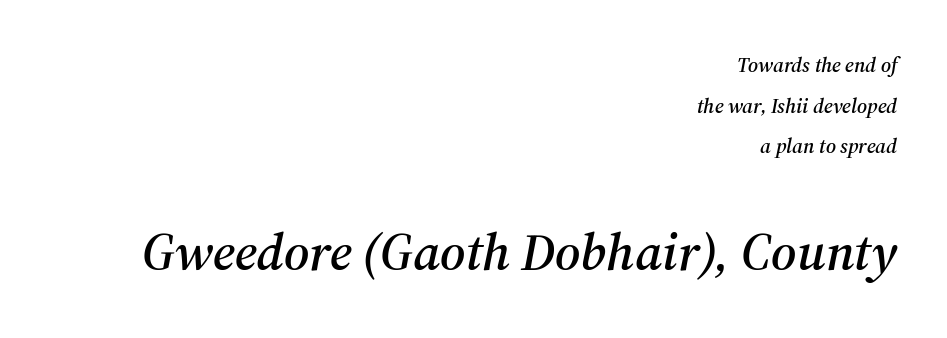
{"serif": "yes", "italic": "yes", "lean": "right", "slant_degrees": 12, "width": "normal", "stroke_contrast": "medium", "x_height": "medium", "monospaced": "no", "underline": "no", "align": "right", "line_spacing": "loose", "line_spacing_ratio": 1.94, "letter_spacing": "normal", "letter_spacing_em": 0.0, "larger_block": "second", "size_ratio": 2.52, "glyph_px": 53}
